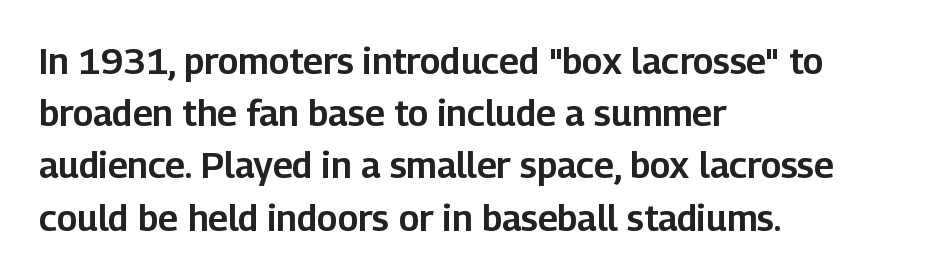
The image shows 36 px sans-serif type, upright; set left-aligned, normal line spacing (1.45x), normal letter spacing, not underlined; low stroke contrast and a medium x-height.
